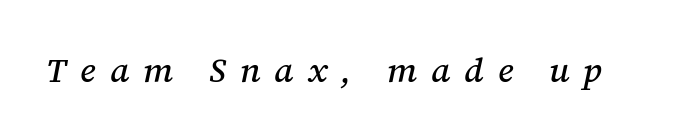
Q: Is the text italic (slanted)? A: Yes, it leans right by about 12 degrees.
Q: Is the typeface a serif or a sans-serif typeface? A: Serif.
Q: Is the text underlined? A: No.
Q: Is the spacing between letters normal or unusually wide? A: Unusually wide.
Q: Width (condensed, normal, or wide)? A: Normal.
Q: Stroke contrast? A: Medium.
Q: x-height? A: Medium.
Q: Monospaced? A: No.
